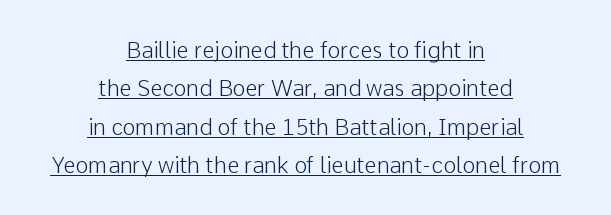
{"italic": "no", "bold": "no", "underline": "yes", "align": "center", "line_spacing_ratio": 1.74, "letter_spacing": "normal", "letter_spacing_em": 0.0, "glyph_px": 22}
